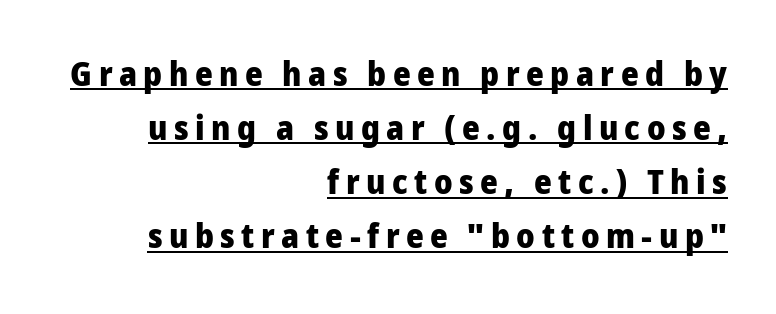
These lines are composed in type without serifs. The lettering holds an erect, upright posture throughout. Heavy-handed strokes throughout: this text is bold. The line-height multiplier appears to be the usual default. Varying glyph widths throughout — classic text-font behaviour. This is underlined copy, the kind a proofreader might mark for attention.
